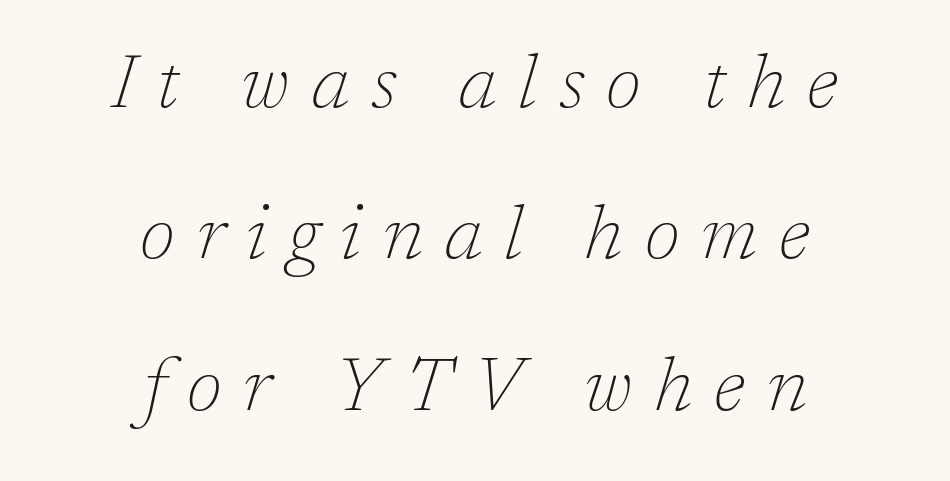
Q: Is the text bold? A: No.
Q: Is the text italic (slanted)? A: Yes, it leans right by about 17 degrees.
Q: Is the typeface a serif or a sans-serif typeface? A: Serif.
Q: Is the text underlined? A: No.
Q: How is the paragraph aligned? A: Centered.
Q: Is the spacing between letters normal or unusually wide? A: Unusually wide.
Q: Is the spacing between lines tight, normal or loose? A: Loose.
Q: Width (condensed, normal, or wide)? A: Normal.
Q: Stroke contrast? A: Low.
Q: x-height? A: Medium.
Q: Monospaced? A: No.
